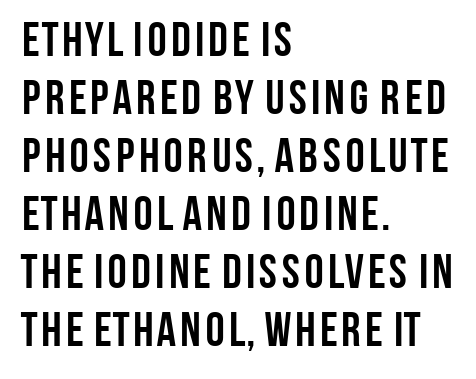
Q: Is the text bold? A: Yes.
Q: Is the text italic (slanted)? A: No, it is upright.
Q: Is the typeface a serif or a sans-serif typeface? A: Sans-serif.
Q: Is the text underlined? A: No.
Q: How is the paragraph aligned? A: Left-aligned.
Q: Is the spacing between letters normal or unusually wide? A: Normal.
Q: Width (condensed, normal, or wide)? A: Condensed.
Q: Stroke contrast? A: Low.
Q: x-height? A: Large.
Q: Monospaced? A: No.
